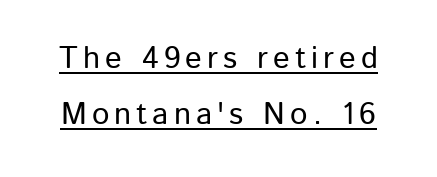
Notice how the stems are strictly vertical — no italics here. The font family rendered here belongs to the sans-serif group. Notice how a bar underscores the lettering throughout. Varying glyph widths throughout — classic text-font behaviour.
